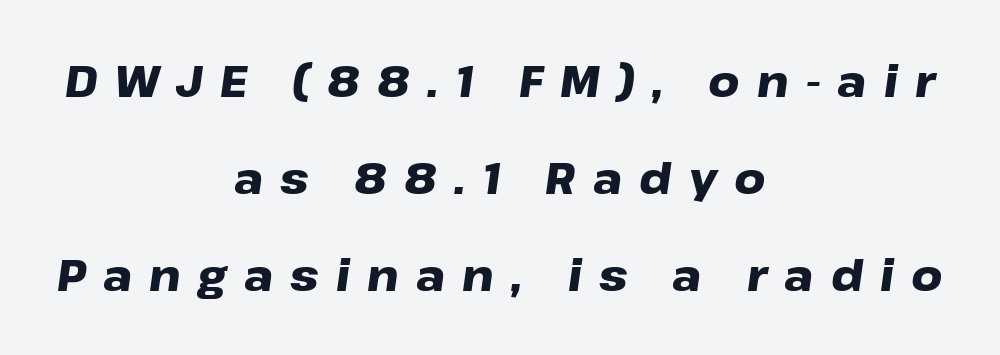
The letters advance in unequal steps, a hallmark of proportional type. Rows of type keep a wide berth in the vertical direction. Spacing between characters has been opened up far beyond the box default. Beneath every word, the page is bare.
